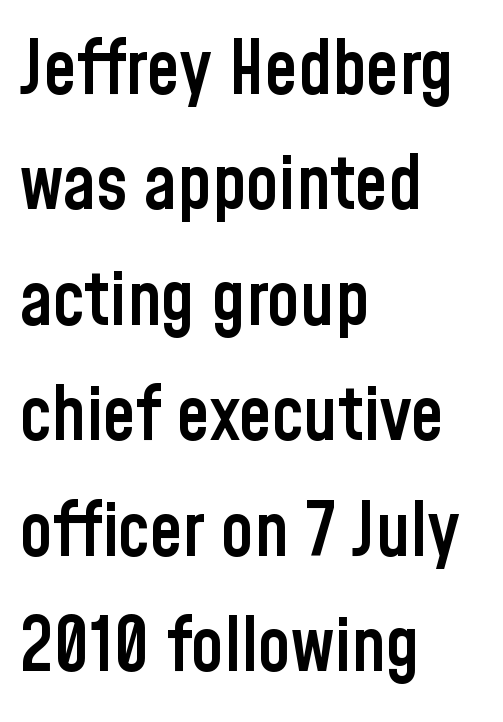
The image shows 74 px semibold, condensed sans-serif type, upright; set left-aligned, normal line spacing (1.56x), normal letter spacing, not underlined; low stroke contrast and a medium x-height.
